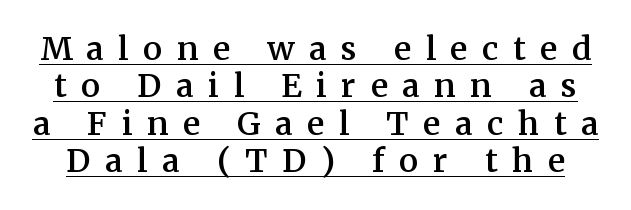
The image shows 32 px semibold serif type, upright; set line spacing 1.17x, unusually wide letter spacing (+0.46 em), underlined; medium stroke contrast and a medium x-height.
